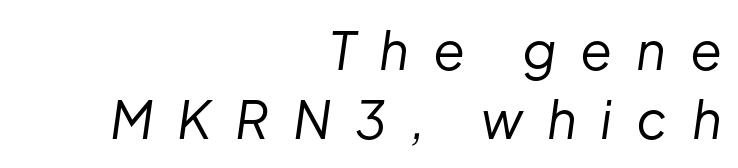
{"italic": "yes", "lean": "right", "slant_degrees": 8, "bold": "no", "weight": "regular", "width": "normal", "stroke_contrast": "low", "x_height": "medium", "monospaced": "no", "underline": "no", "align": "right", "line_spacing": "normal", "line_spacing_ratio": 1.33, "letter_spacing": "wide", "letter_spacing_em": 0.46, "glyph_px": 52}
